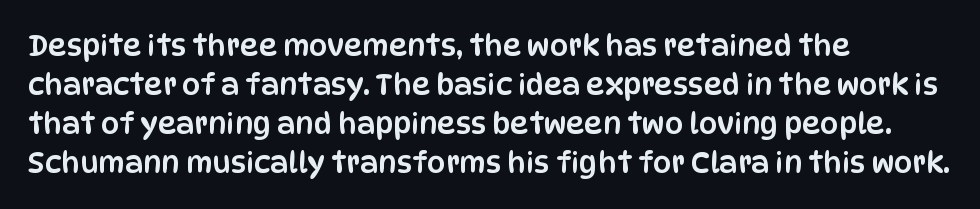
The image shows 29 px condensed sans-serif type, upright; set left-aligned, normal line spacing (1.35x), normal letter spacing, not underlined; low stroke contrast and a large x-height.
